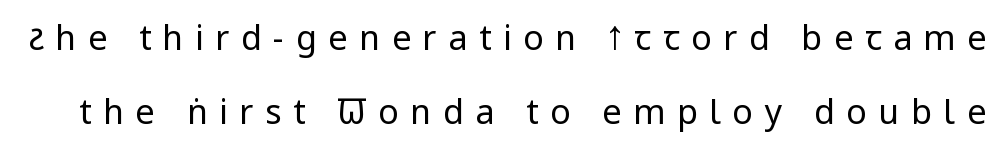
The image shows 34 px regular-weight, condensed sans-serif type, upright; set loose line spacing (2.19x), unusually wide letter spacing (+0.34 em), not underlined; low stroke contrast and a large x-height.
